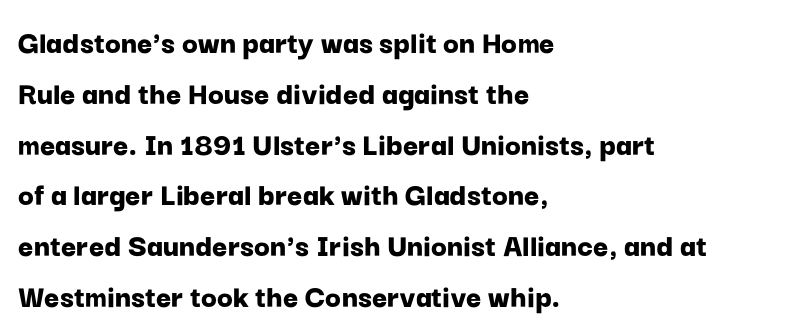
The image shows 33 px bold sans-serif type, upright; set left-aligned, normal line spacing (1.54x), normal letter spacing, not underlined; low stroke contrast and a medium x-height.
